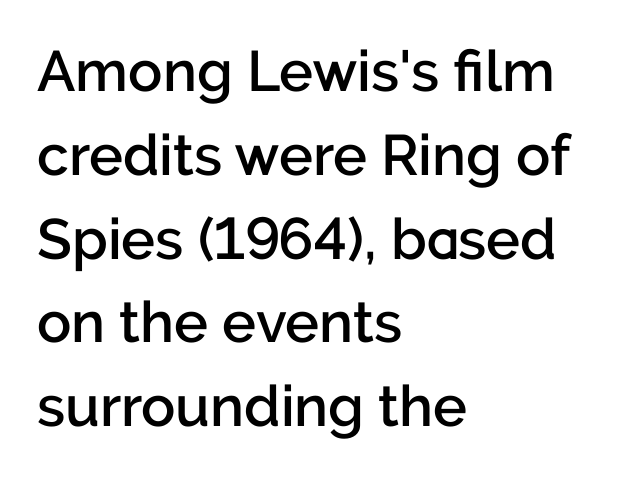
{"serif": "no", "italic": "no", "bold": "semi", "weight": "semibold", "width": "normal", "stroke_contrast": "low", "x_height": "medium", "monospaced": "no", "underline": "no", "align": "left", "line_spacing": "normal", "line_spacing_ratio": 1.47, "letter_spacing": "normal", "letter_spacing_em": 0.0, "glyph_px": 57}
